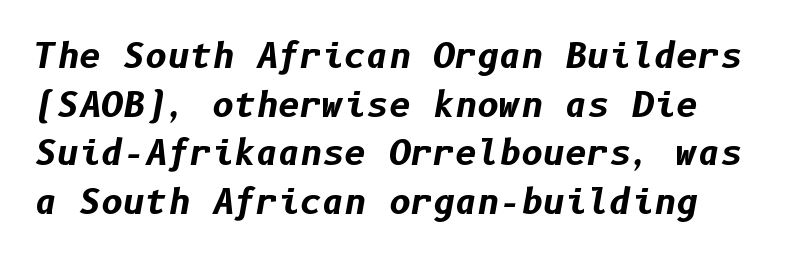
The image shows 34 px bold type, italic (leaning right); set normal line spacing (1.43x), normal letter spacing, not underlined; low stroke contrast and a medium x-height.
